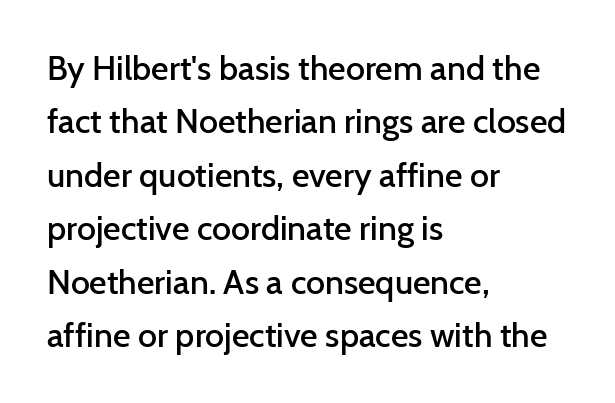
Looks like regular typesetting: each glyph gets only the width it needs. This sample is left-justified, so line endings fall wherever the words run out. I'd describe the lettering as semibold — firm but not a full bold. Grotesque or geometric, the face here clearly has no serifs. A normal amount of white space separates one row of letters from the next.
